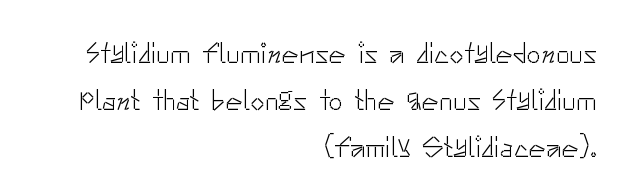
The image shows 29 px light sans-serif type, upright; set right-aligned, normal line spacing (1.62x), normal letter spacing, not underlined; low stroke contrast and a small x-height.
